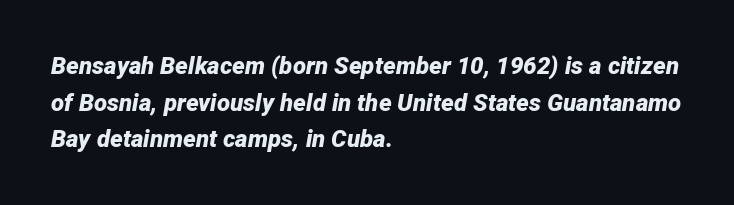
The passage shown leans; its letterforms are oblique. A student would call this left alignment; a typographer would say flush left, rag right. The type is set solid horizontally, with unmodified tracking. Notice how descenders clear the ascenders below comfortably — that's standard leading. Anything drawn beneath the words? Only blank space. Students, this is bold: see how much ink each stroke carries.
